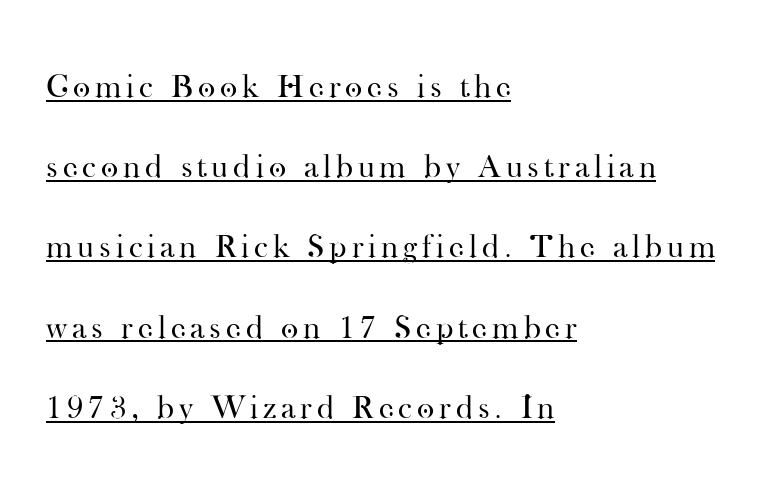
The typeface chosen for these lines features serifs. A light-to-regular cut is what we see here. The face used here is proportionally spaced, like ordinary book or web type. You can see a thin bar hugging the bottom of the glyphs. Horizontally, the lines are justified to the leading edge only. What's the leading like? Stretched, with rows far apart.
